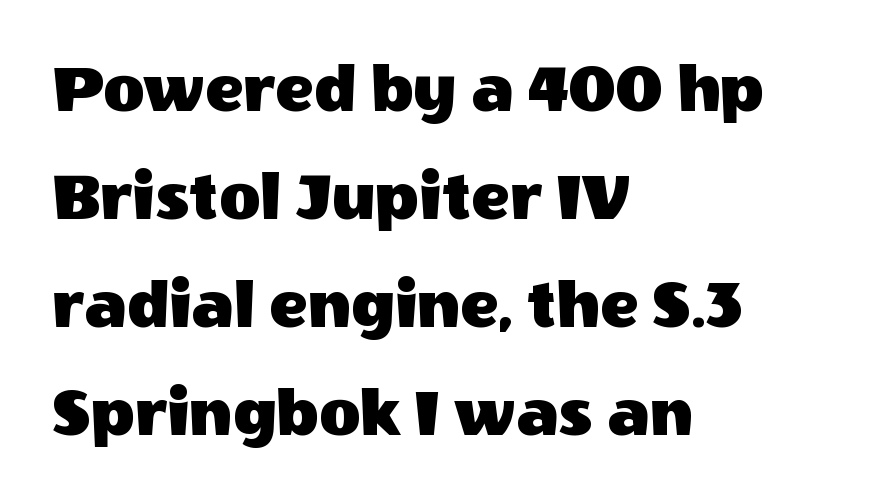
The image shows 71 px sans-serif type, upright; set left-aligned, normal line spacing (1.52x), normal letter spacing, not underlined; a large x-height.
